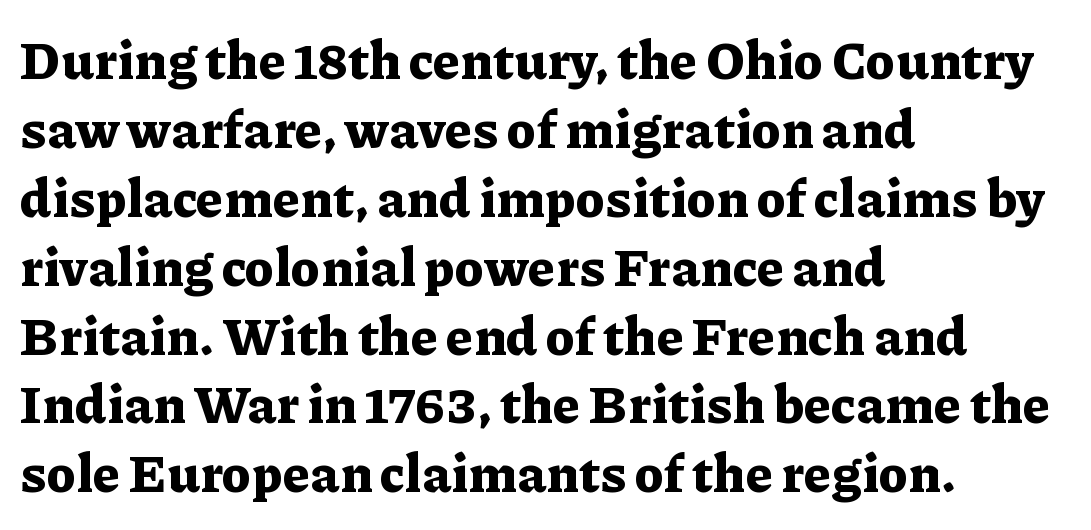
Q: Is the text bold? A: Yes.
Q: Is the text italic (slanted)? A: No, it is upright.
Q: Is the typeface a serif or a sans-serif typeface? A: Serif.
Q: Is the text underlined? A: No.
Q: How is the paragraph aligned? A: Left-aligned.
Q: Is the spacing between letters normal or unusually wide? A: Normal.
Q: Is the spacing between lines tight, normal or loose? A: Normal.
Q: Width (condensed, normal, or wide)? A: Normal.
Q: Stroke contrast? A: Low.
Q: x-height? A: Medium.
Q: Monospaced? A: No.
